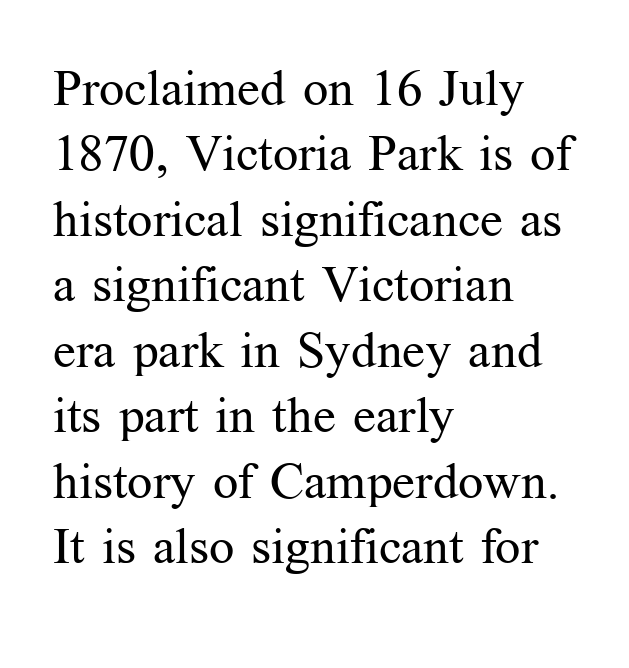
Q: Is the text bold? A: No.
Q: Is the text italic (slanted)? A: No, it is upright.
Q: Is the typeface a serif or a sans-serif typeface? A: Serif.
Q: Is the text underlined? A: No.
Q: How is the paragraph aligned? A: Left-aligned.
Q: Is the spacing between letters normal or unusually wide? A: Normal.
Q: Is the spacing between lines tight, normal or loose? A: Normal.
Q: Width (condensed, normal, or wide)? A: Normal.
Q: Stroke contrast? A: Medium.
Q: x-height? A: Medium.
Q: Monospaced? A: No.
